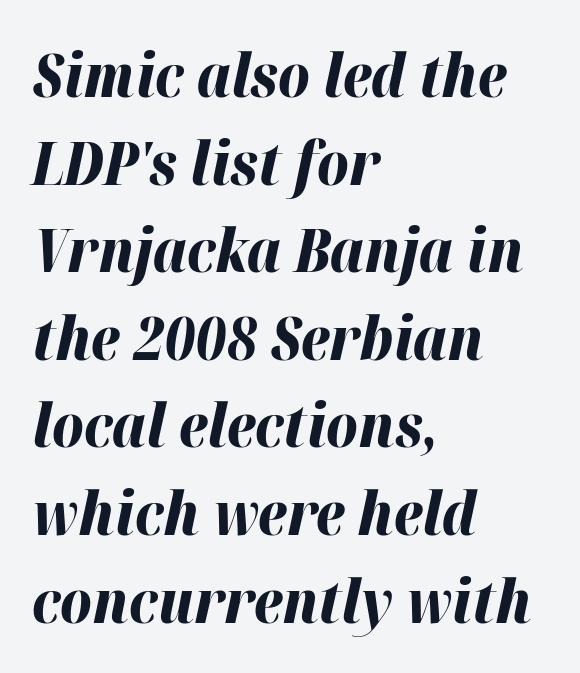
The image shows 60 px bold type, italic (leaning right); set left-aligned, normal line spacing (1.46x), normal letter spacing, not underlined; high stroke contrast and a medium x-height.
